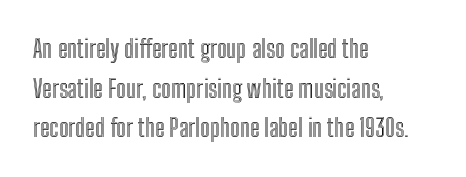
The image shows 25 px text type, upright; set left-aligned, normal line spacing (1.59x), normal letter spacing, not underlined.
